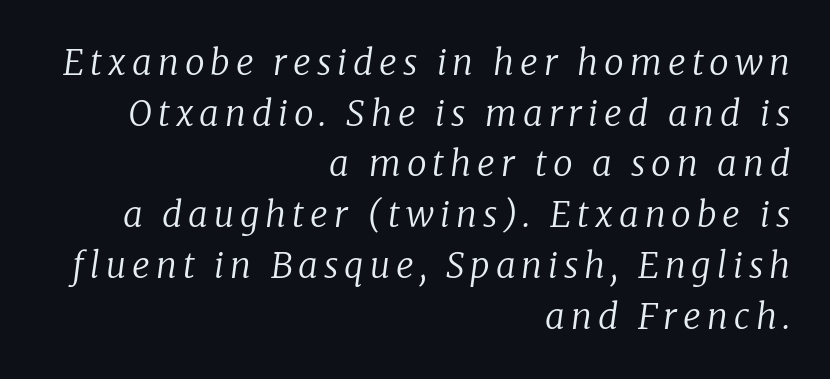
The image shows 35 px regular-weight serif type, italic (leaning right); set right-aligned, normal line spacing (1.45x), not underlined; low stroke contrast and a medium x-height.
